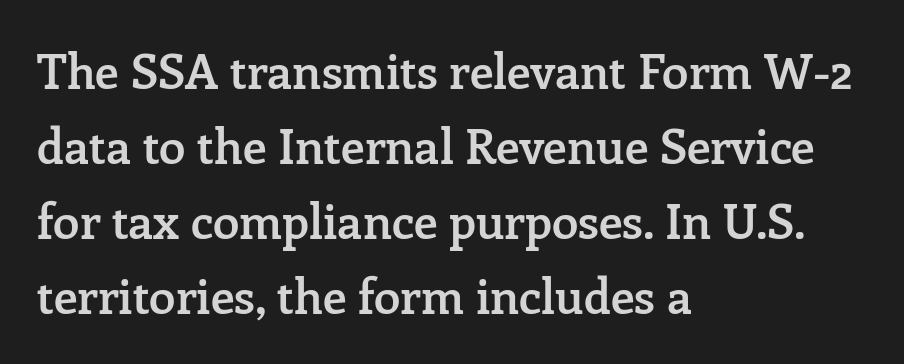
The image shows 48 px semibold serif type, upright; set left-aligned, normal line spacing (1.56x), normal letter spacing, not underlined; low stroke contrast and a medium x-height.
